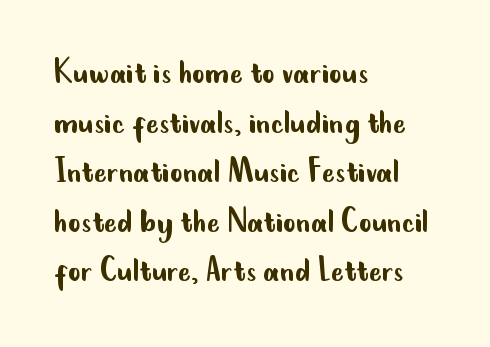
The image shows 39 px regular-weight, condensed sans-serif type, upright; set left-aligned, normal line spacing (1.27x), normal letter spacing, not underlined; low stroke contrast and a small x-height.
